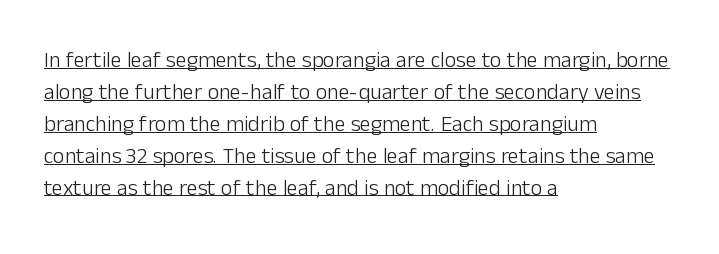
Q: Is the text bold? A: No.
Q: Is the text italic (slanted)? A: No, it is upright.
Q: Is the text underlined? A: Yes.
Q: How is the paragraph aligned? A: Left-aligned.
Q: Is the spacing between letters normal or unusually wide? A: Normal.
Q: Is the spacing between lines tight, normal or loose? A: Normal.
